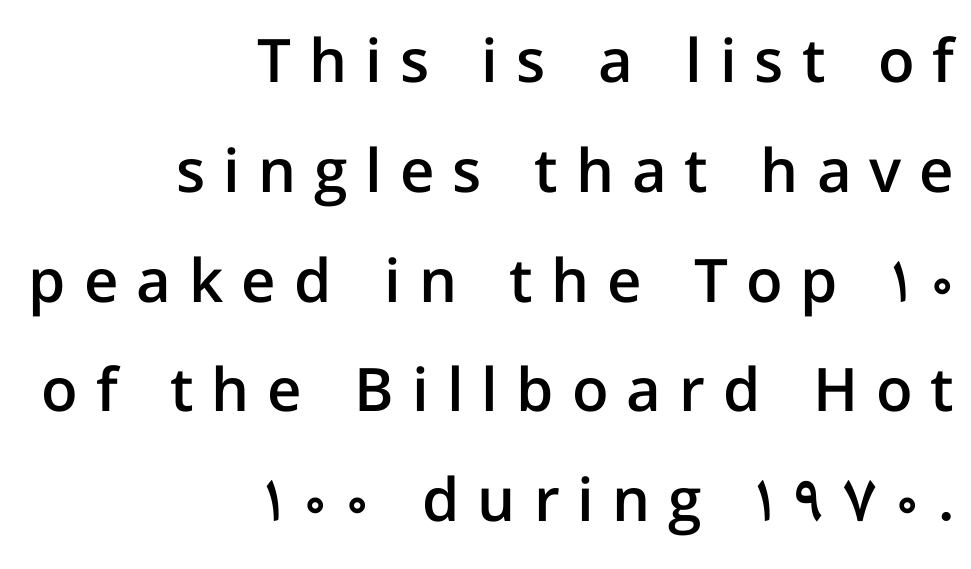
Q: Is the text bold? A: Semi-bold.
Q: Is the text italic (slanted)? A: No, it is upright.
Q: Is the typeface a serif or a sans-serif typeface? A: Sans-serif.
Q: Is the text underlined? A: No.
Q: How is the paragraph aligned? A: Right-aligned.
Q: Is the spacing between letters normal or unusually wide? A: Unusually wide.
Q: Width (condensed, normal, or wide)? A: Normal.
Q: Stroke contrast? A: Low.
Q: x-height? A: Medium.
Q: Monospaced? A: No.
